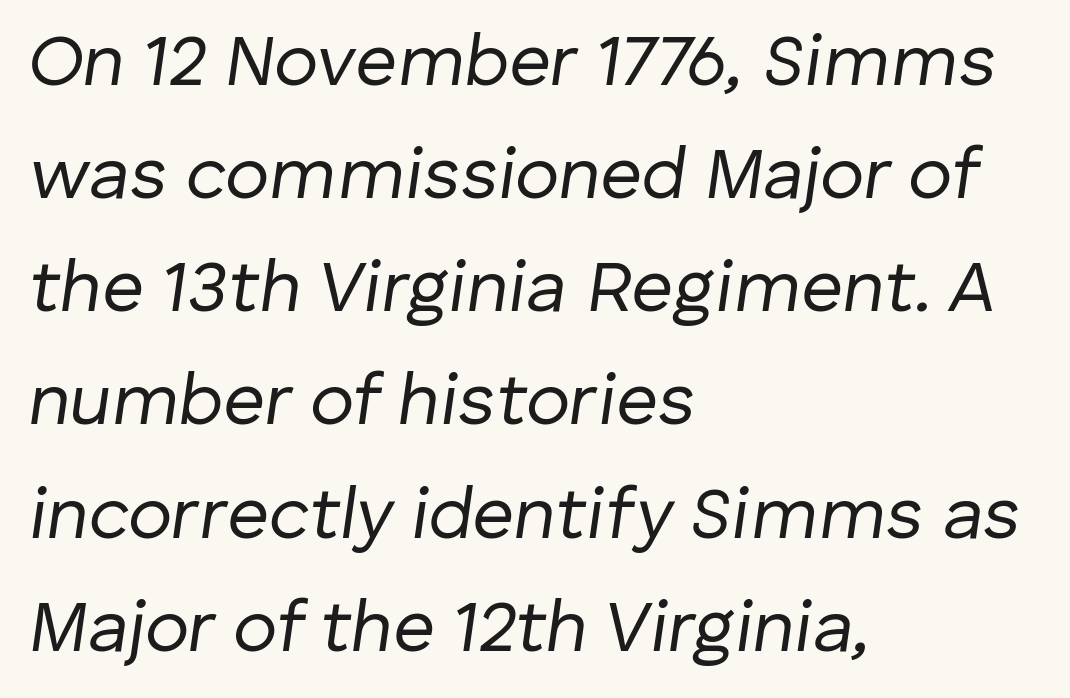
Q: Is the text bold? A: No.
Q: Is the text italic (slanted)? A: Yes, it leans right by about 8 degrees.
Q: Is the text underlined? A: No.
Q: How is the paragraph aligned? A: Left-aligned.
Q: Is the spacing between letters normal or unusually wide? A: Normal.
Q: Is the spacing between lines tight, normal or loose? A: Normal.
Q: Width (condensed, normal, or wide)? A: Normal.
Q: Stroke contrast? A: Low.
Q: x-height? A: Medium.
Q: Monospaced? A: No.
